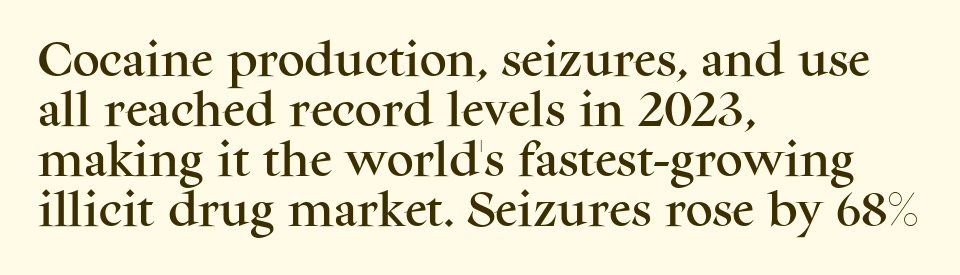
{"serif": "yes", "italic": "no", "width": "normal", "stroke_contrast": "medium", "x_height": "medium", "monospaced": "no", "underline": "no", "align": "left", "line_spacing": "normal", "line_spacing_ratio": 1.32, "letter_spacing": "normal", "letter_spacing_em": 0.0, "glyph_px": 38}
